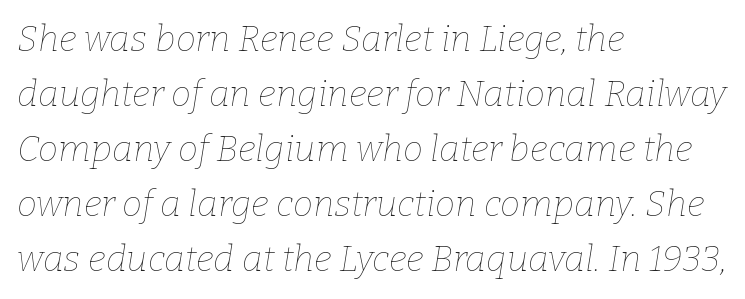
{"italic": "yes", "lean": "right", "slant_degrees": 9, "bold": "no", "weight": "thin", "width": "normal", "stroke_contrast": "low", "x_height": "medium", "monospaced": "no", "underline": "no", "align": "left", "line_spacing": "normal", "line_spacing_ratio": 1.53, "letter_spacing": "normal", "letter_spacing_em": 0.0, "glyph_px": 36}
